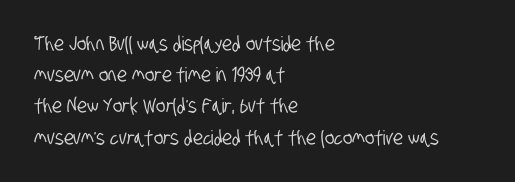
{"underline": "no", "align": "left", "line_spacing": "normal", "line_spacing_ratio": 1.56, "letter_spacing": "normal", "letter_spacing_em": 0.0, "glyph_px": 20}
